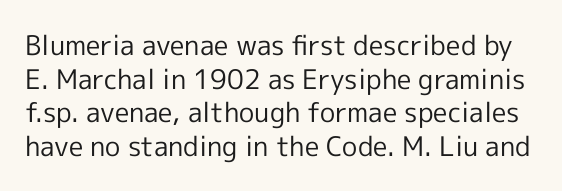
The face looks like a standard text weight, possibly lighter. Designer's note — italics off, roman on. This sample keeps an unexceptional amount of space between lines. Descenders hang freely into open space. Does extra space separate the letters? No, they use regular spacing.
